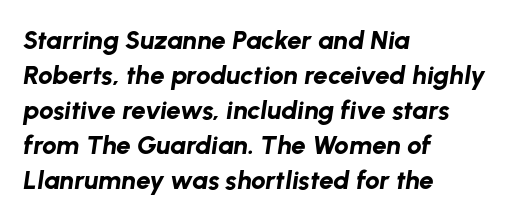
A typesetter would call this leading conventional body-copy spacing. Check the space under the baseline: it is left empty. The sample has been set heavy, in full bold. Inter-character spacing is left at the font's built-in metrics.
